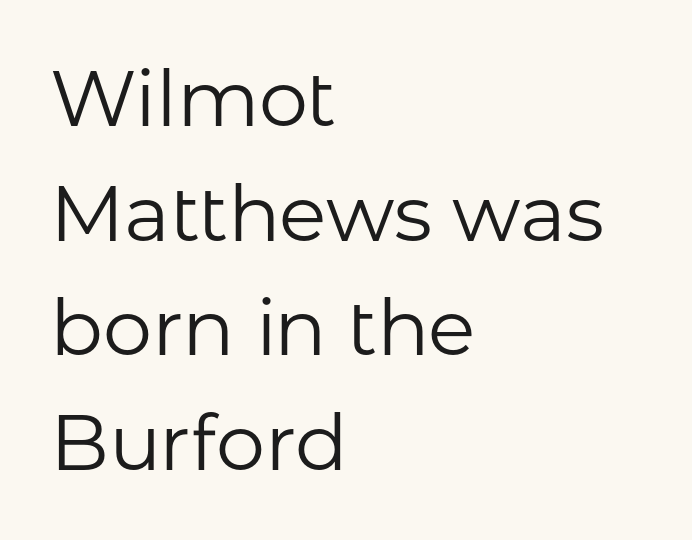
Q: Is the text bold? A: No.
Q: Is the text italic (slanted)? A: No, it is upright.
Q: Is the typeface a serif or a sans-serif typeface? A: Sans-serif.
Q: Is the text underlined? A: No.
Q: How is the paragraph aligned? A: Left-aligned.
Q: Is the spacing between letters normal or unusually wide? A: Normal.
Q: Is the spacing between lines tight, normal or loose? A: Normal.
Q: Width (condensed, normal, or wide)? A: Normal.
Q: Stroke contrast? A: Low.
Q: x-height? A: Medium.
Q: Monospaced? A: No.
